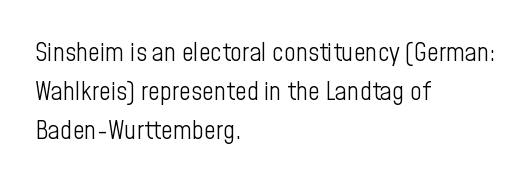
The image shows 26 px text type, upright; set left-aligned, normal line spacing (1.5x), normal letter spacing, not underlined.
